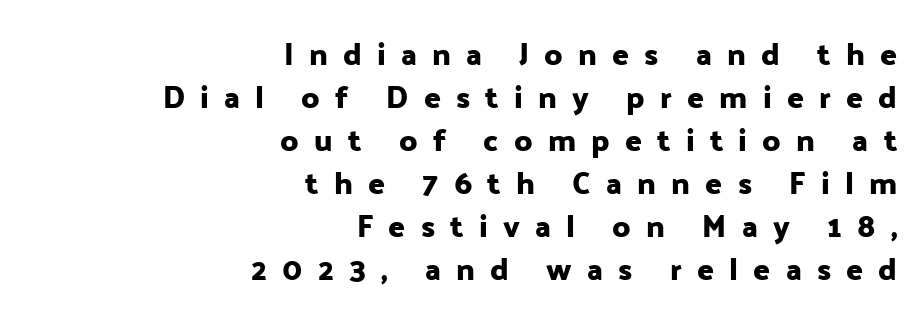
The image shows 31 px sans-serif type, upright; set right-aligned, normal line spacing (1.39x), unusually wide letter spacing (+0.49 em), not underlined; low stroke contrast and a medium x-height.
